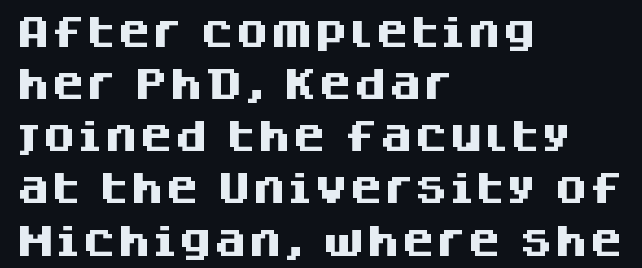
What's the leading like? Ordinary, nothing unusual. The letters are bold, with thick, heavy strokes. This rendering leaves character spacing at its baseline value. The typesetter chose a ragged-right arrangement here.
